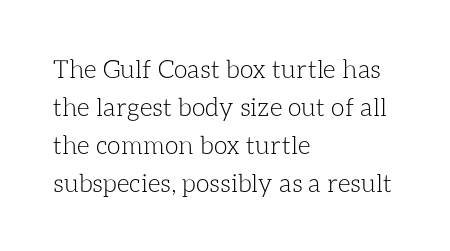
The font's upright variant was chosen for this text. The specimen omits any rule beneath the text block's lines. All the whitespace from short lines collects on the right. Tracking here is standard; glyphs follow each other at the usual distance.
